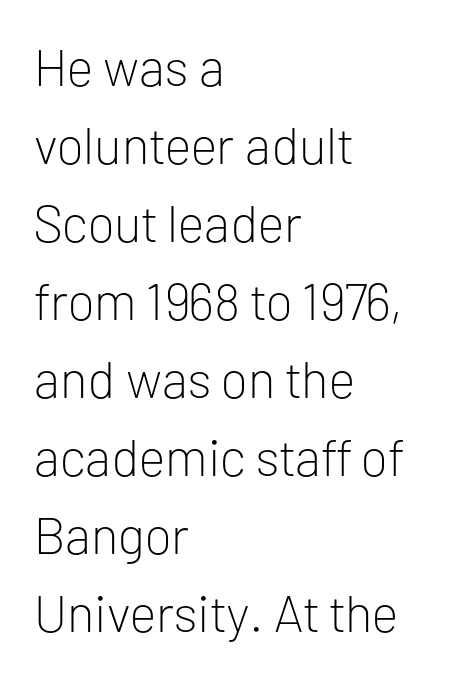
{"serif": "no", "italic": "no", "bold": "no", "weight": "light", "width": "normal", "stroke_contrast": "low", "x_height": "medium", "monospaced": "no", "underline": "no", "align": "left", "line_spacing": "normal", "line_spacing_ratio": 1.5, "letter_spacing": "normal", "letter_spacing_em": 0.0, "glyph_px": 52}
